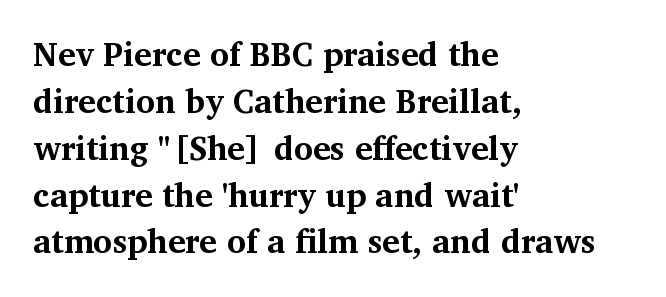
Q: Is the text bold? A: Yes.
Q: Is the text italic (slanted)? A: No, it is upright.
Q: Is the typeface a serif or a sans-serif typeface? A: Serif.
Q: Is the text underlined? A: No.
Q: How is the paragraph aligned? A: Left-aligned.
Q: Is the spacing between letters normal or unusually wide? A: Normal.
Q: Is the spacing between lines tight, normal or loose? A: Normal.
Q: Width (condensed, normal, or wide)? A: Normal.
Q: Stroke contrast? A: Medium.
Q: x-height? A: Medium.
Q: Monospaced? A: No.
